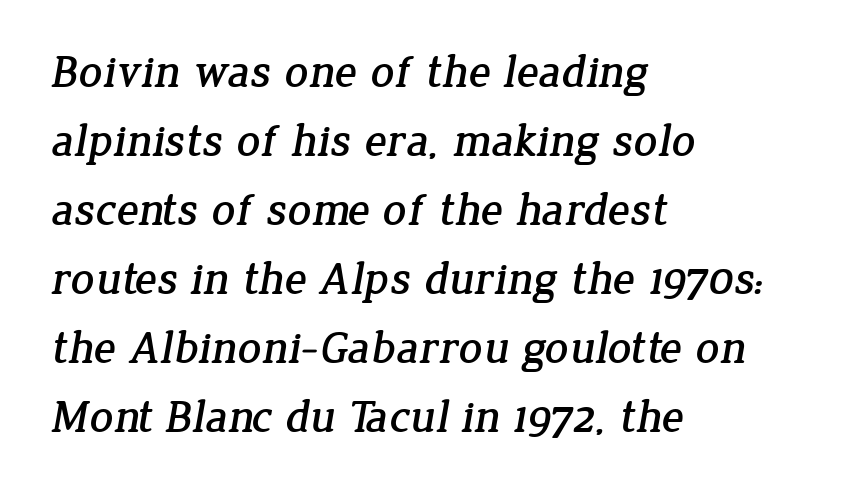
Q: Is the typeface a serif or a sans-serif typeface? A: Serif.
Q: Is the text underlined? A: No.
Q: How is the paragraph aligned? A: Left-aligned.
Q: Is the spacing between letters normal or unusually wide? A: Normal.
Q: Is the spacing between lines tight, normal or loose? A: Normal.
Q: Width (condensed, normal, or wide)? A: Normal.
Q: Stroke contrast? A: Low.
Q: x-height? A: Medium.
Q: Monospaced? A: No.
